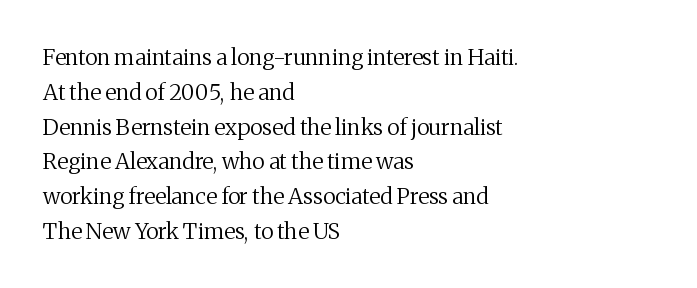
The image shows 22 px text type, upright; set left-aligned, normal line spacing (1.58x), normal letter spacing, not underlined.
